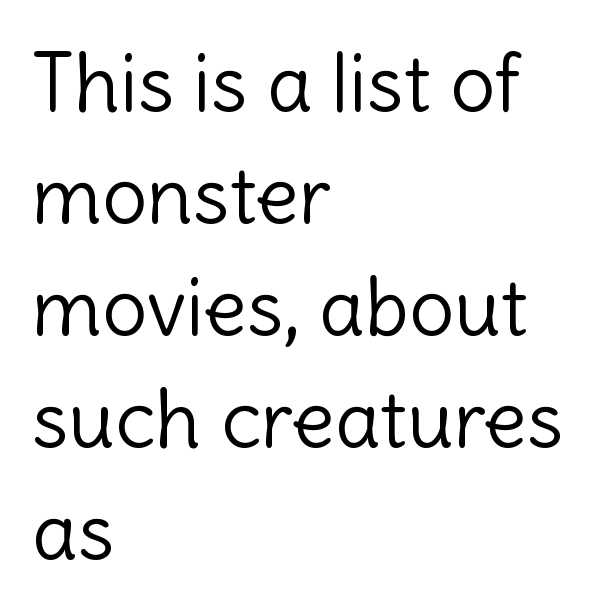
Evenly set lines give the paragraph a standard silhouette. Proportional: the letters do not fall into vertical columns. Beneath every word, the page is bare. The paragraph has a hard left edge and a soft right edge. Summary of weight: not heavy and not bold. Upright lettering throughout.
